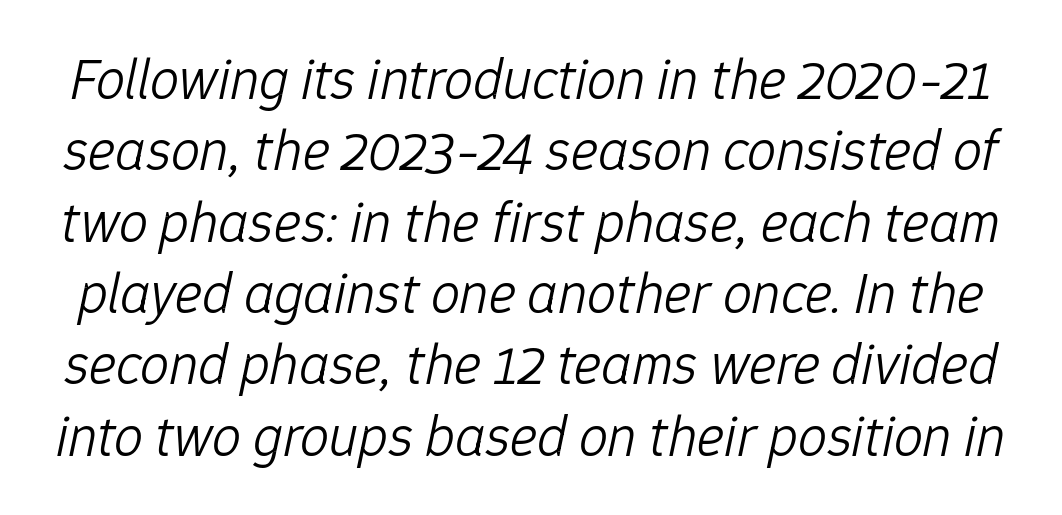
Q: Is the text bold? A: No.
Q: Is the text italic (slanted)? A: Yes, it leans right by about 12 degrees.
Q: Is the text underlined? A: No.
Q: Is the spacing between letters normal or unusually wide? A: Normal.
Q: Width (condensed, normal, or wide)? A: Normal.
Q: Stroke contrast? A: Low.
Q: x-height? A: Medium.
Q: Monospaced? A: No.
